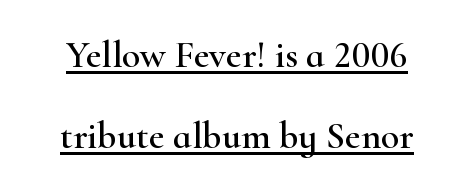
The image shows 38 px wide serif type, upright; set loose line spacing (2.13x), normal letter spacing, underlined; high stroke contrast and a small x-height.
